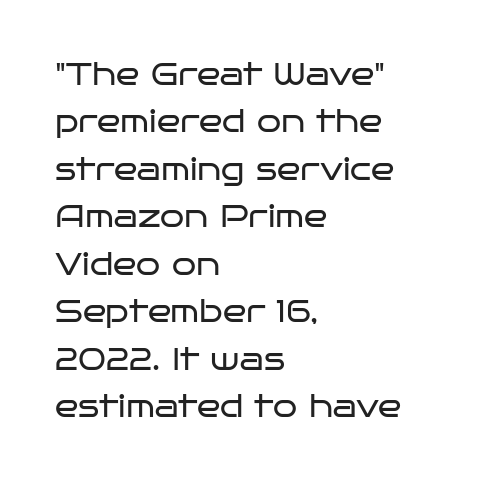
{"serif": "no", "italic": "no", "bold": "no", "weight": "regular", "width": "wide", "stroke_contrast": "low", "x_height": "large", "monospaced": "no", "underline": "no", "align": "left", "line_spacing": "normal", "line_spacing_ratio": 1.53, "letter_spacing": "normal", "letter_spacing_em": 0.0, "glyph_px": 31}
